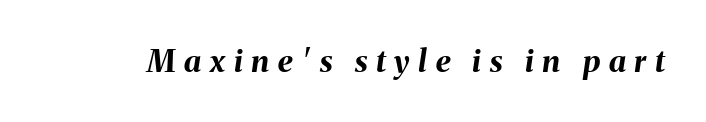
It's the slanting kind of type. No word sits above an underline. The strokes are fattened all the way to bold. Do the characters align in a grid? No, the font is proportional. Words appear elongated and porous because spacing is wide.
